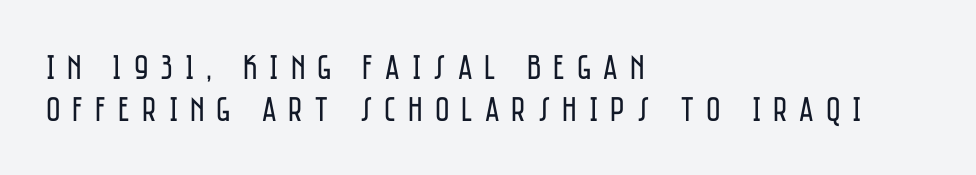
The image shows 35 px regular-weight, condensed sans-serif type, upright; set left-aligned, line spacing 1.19x, unusually wide letter spacing (+0.34 em), not underlined; low stroke contrast and a large x-height.
